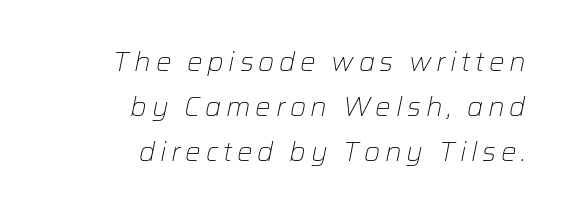
Q: Is the text bold? A: No.
Q: Is the text italic (slanted)? A: Yes, it leans right by about 12 degrees.
Q: Is the text underlined? A: No.
Q: How is the paragraph aligned? A: Right-aligned.
